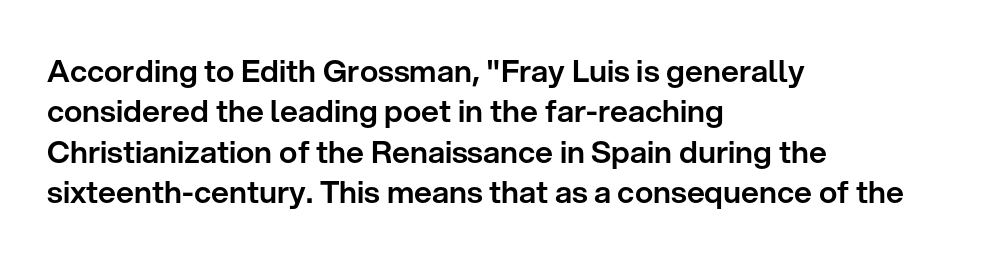
The image shows 31 px sans-serif type, upright; set left-aligned, normal line spacing (1.3x), normal letter spacing, not underlined; low stroke contrast and a medium x-height.
